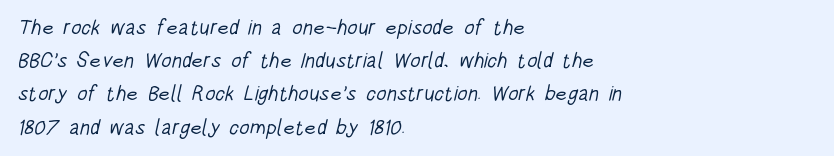
Q: Is the text bold? A: No.
Q: Is the text underlined? A: No.
Q: How is the paragraph aligned? A: Left-aligned.
Q: Is the spacing between letters normal or unusually wide? A: Normal.
Q: Is the spacing between lines tight, normal or loose? A: Normal.
